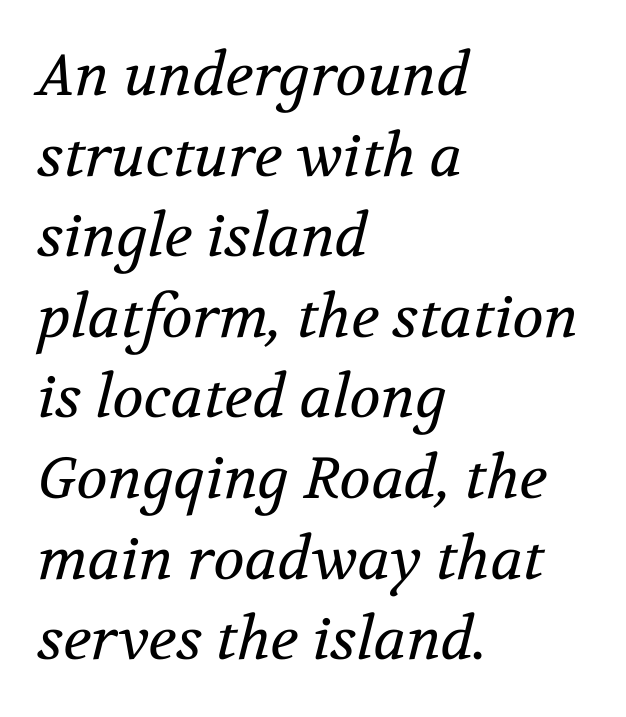
The leading is moderate, giving the passage an even texture. These lines were composed using italics. This sample has the flowing, uneven cadence of proportional lettering. Any mark beneath the type? The region is blank.
